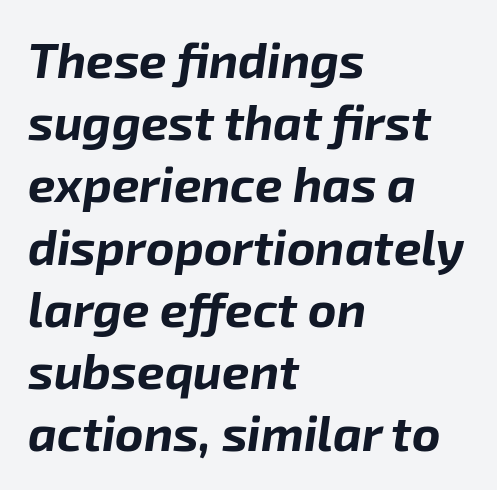
Q: Is the text bold? A: Yes.
Q: Is the text italic (slanted)? A: Yes, it leans right by about 8 degrees.
Q: Is the text underlined? A: No.
Q: How is the paragraph aligned? A: Left-aligned.
Q: Is the spacing between letters normal or unusually wide? A: Normal.
Q: Is the spacing between lines tight, normal or loose? A: Normal.
Q: Width (condensed, normal, or wide)? A: Normal.
Q: Stroke contrast? A: Low.
Q: x-height? A: Medium.
Q: Monospaced? A: No.
